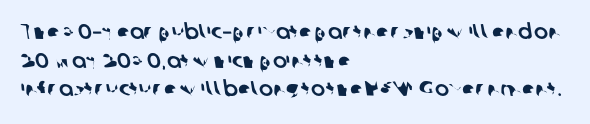
{"underline": "no", "align": "left", "line_spacing": "normal", "line_spacing_ratio": 1.36, "letter_spacing": "normal", "letter_spacing_em": 0.0, "glyph_px": 21}
